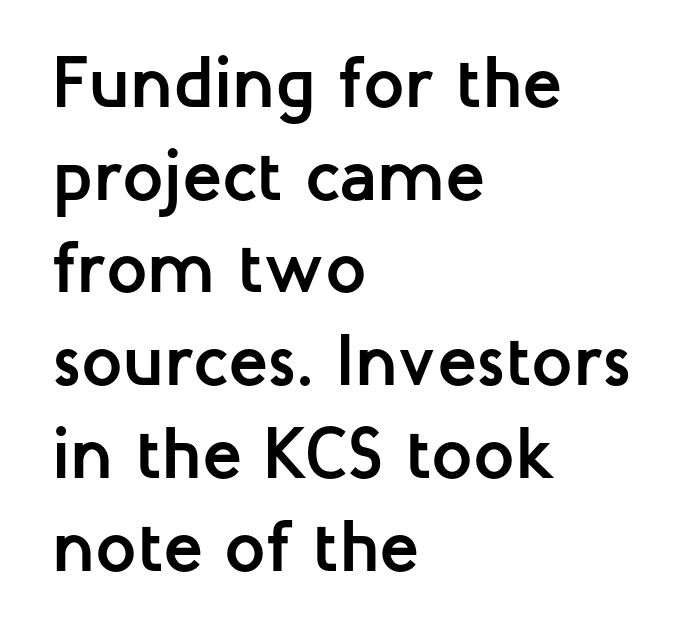
Q: Is the text bold? A: Yes.
Q: Is the text italic (slanted)? A: No, it is upright.
Q: Is the typeface a serif or a sans-serif typeface? A: Sans-serif.
Q: Is the text underlined? A: No.
Q: How is the paragraph aligned? A: Left-aligned.
Q: Is the spacing between letters normal or unusually wide? A: Normal.
Q: Is the spacing between lines tight, normal or loose? A: Normal.
Q: Width (condensed, normal, or wide)? A: Normal.
Q: Stroke contrast? A: Low.
Q: x-height? A: Medium.
Q: Monospaced? A: No.
